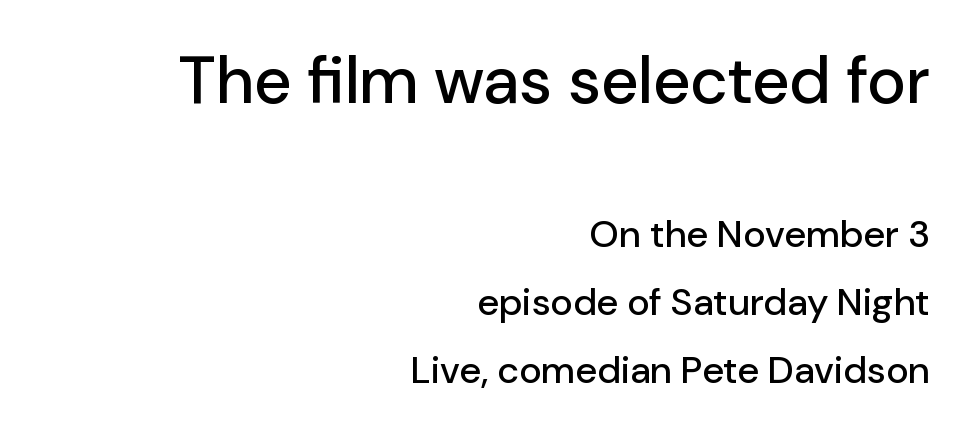
Q: Is the text italic (slanted)? A: No, it is upright.
Q: Is the typeface a serif or a sans-serif typeface? A: Sans-serif.
Q: Is the text underlined? A: No.
Q: How is the paragraph aligned? A: Right-aligned.
Q: Is the spacing between letters normal or unusually wide? A: Normal.
Q: Which block of text is set in a larger size, the first (top) or the second (bottom)? A: The first (top) one.
Q: Width (condensed, normal, or wide)? A: Normal.
Q: Stroke contrast? A: Low.
Q: x-height? A: Medium.
Q: Monospaced? A: No.
